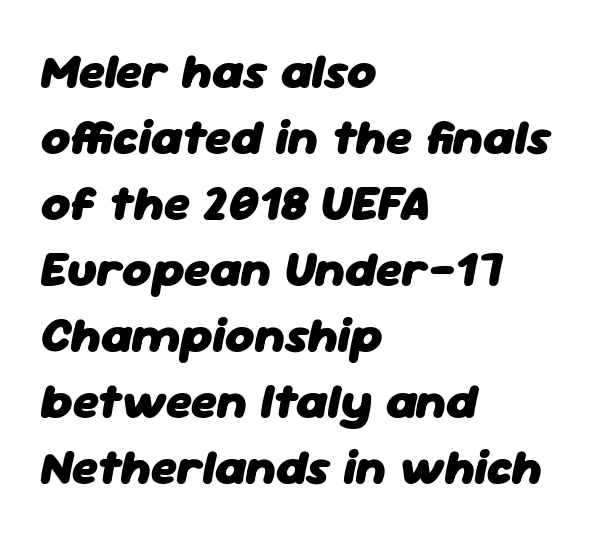
Q: Is the text bold? A: Yes.
Q: Is the text italic (slanted)? A: Yes, it leans right by about 11 degrees.
Q: Is the text underlined? A: No.
Q: How is the paragraph aligned? A: Left-aligned.
Q: Is the spacing between letters normal or unusually wide? A: Normal.
Q: Is the spacing between lines tight, normal or loose? A: Normal.
Q: Width (condensed, normal, or wide)? A: Normal.
Q: Stroke contrast? A: Low.
Q: x-height? A: Medium.
Q: Monospaced? A: No.
